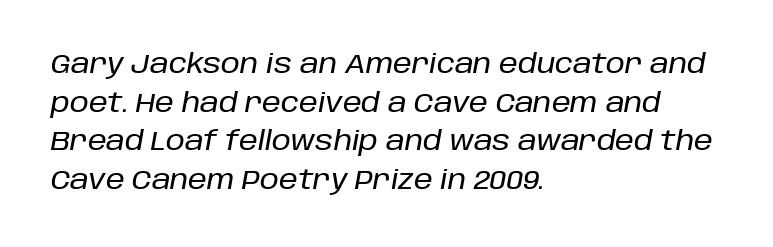
Q: Is the text italic (slanted)? A: Yes, it leans right by about 10 degrees.
Q: Is the text underlined? A: No.
Q: How is the paragraph aligned? A: Left-aligned.
Q: Is the spacing between letters normal or unusually wide? A: Normal.
Q: Is the spacing between lines tight, normal or loose? A: Normal.
